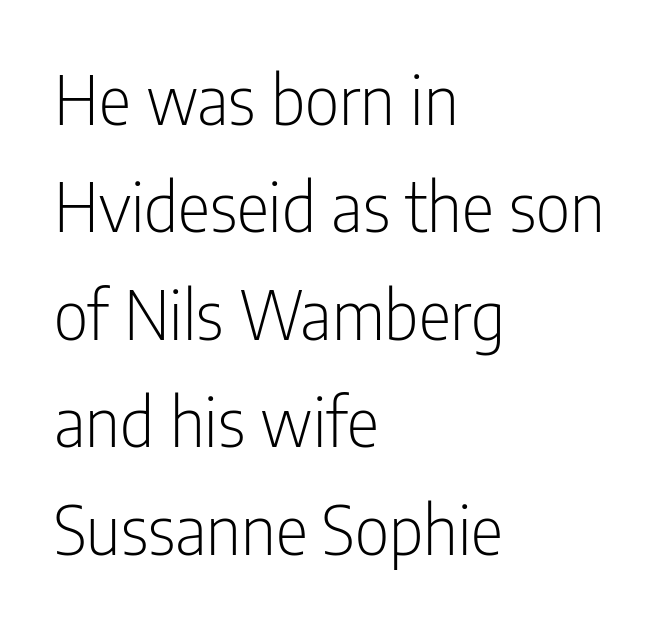
To sum up the face: it is a sans, with no serifs. The characters are drawn with everyday or finer stroke widths. Spacing verdict: proportional, widths tailored to each character. These lines keep a tight, regular rhythm from letter to letter. Nobody drew a line under any word here.
